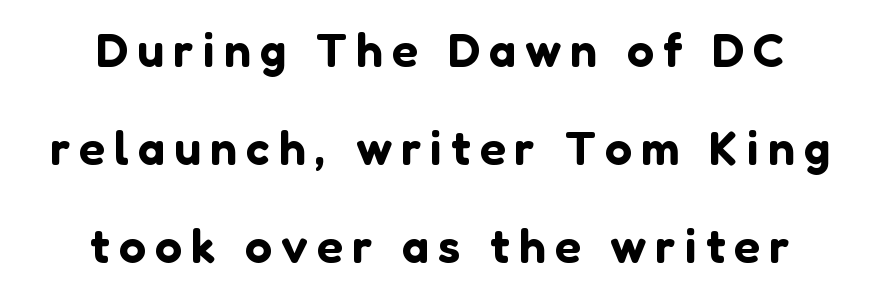
To sum up the face: it is a sans, with no serifs. You could not count columns in this text — the font is proportionally spaced. If you folded the block vertically in half, each line would mirror itself in length. Does the lettering tilt? It doesn't — this is upright.
